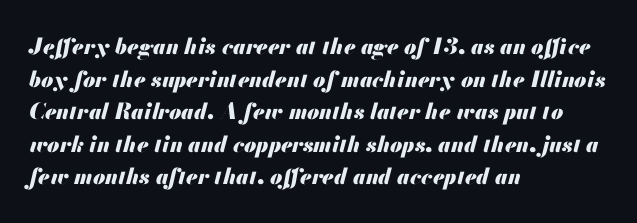
The face used here has the dense, thick strokes of a bold. Default kerning and tracking; the words read as compact shapes. The whole block is typeset with a tilt. The block of text has a typical density, with ordinary space between rows.
